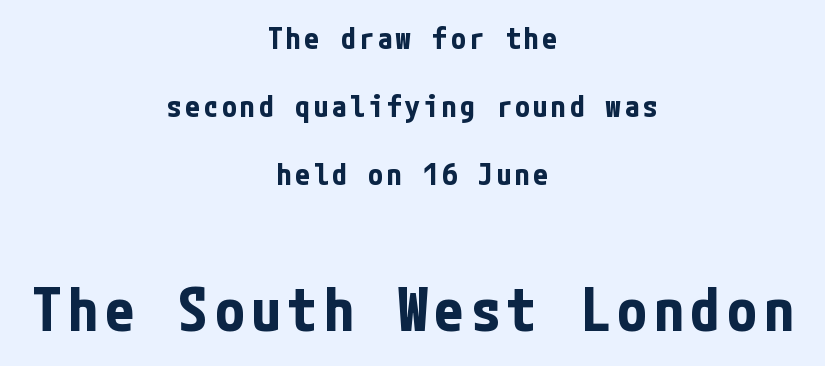
Q: Is the text bold? A: Yes.
Q: Is the text italic (slanted)? A: No, it is upright.
Q: Is the typeface a serif or a sans-serif typeface? A: Sans-serif.
Q: Is the text underlined? A: No.
Q: How is the paragraph aligned? A: Centered.
Q: Is the spacing between lines tight, normal or loose? A: Loose.
Q: Which block of text is set in a larger size, the first (top) or the second (bottom)? A: The second (bottom) one.
Q: Width (condensed, normal, or wide)? A: Condensed.
Q: Stroke contrast? A: Low.
Q: x-height? A: Medium.
